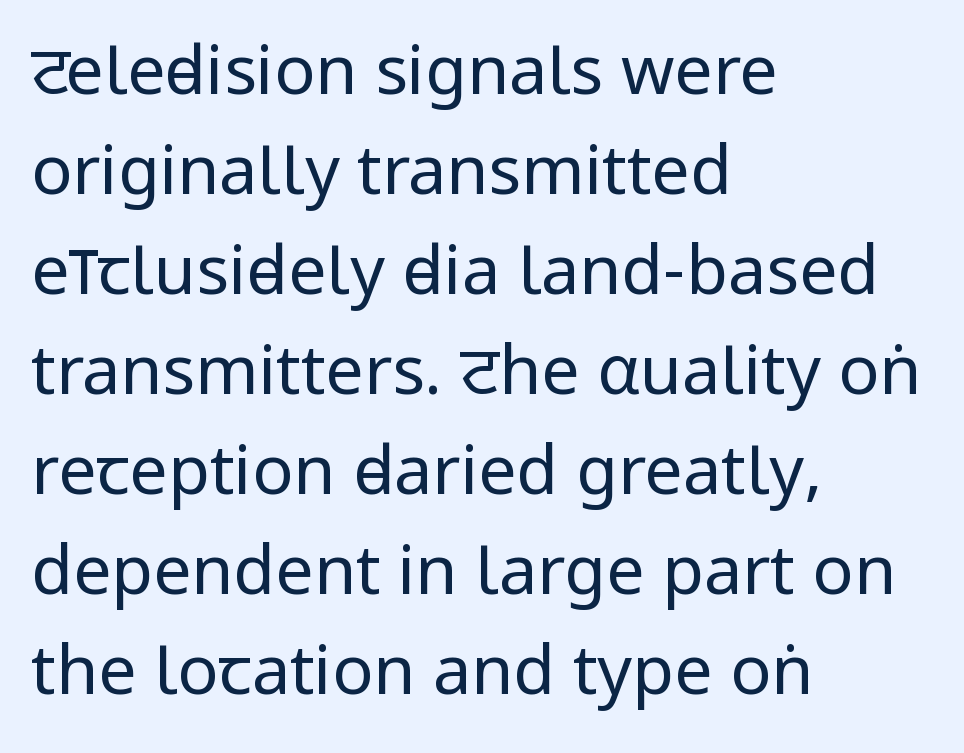
Q: Is the text bold? A: No.
Q: Is the text italic (slanted)? A: No, it is upright.
Q: Is the typeface a serif or a sans-serif typeface? A: Sans-serif.
Q: Is the text underlined? A: No.
Q: How is the paragraph aligned? A: Left-aligned.
Q: Is the spacing between letters normal or unusually wide? A: Normal.
Q: Is the spacing between lines tight, normal or loose? A: Normal.
Q: Width (condensed, normal, or wide)? A: Condensed.
Q: Stroke contrast? A: Low.
Q: x-height? A: Large.
Q: Monospaced? A: No.
